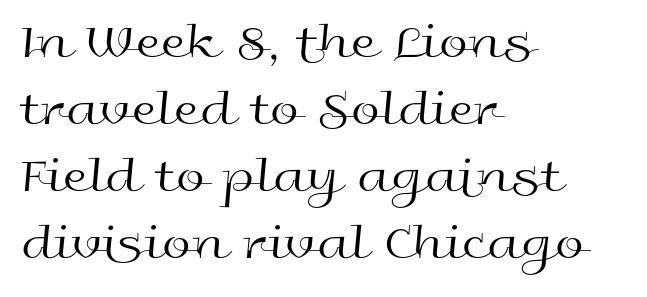
Q: Is the text bold? A: No.
Q: Is the text italic (slanted)? A: No, it is upright.
Q: Is the typeface a serif or a sans-serif typeface? A: Sans-serif.
Q: Is the text underlined? A: No.
Q: How is the paragraph aligned? A: Left-aligned.
Q: Is the spacing between letters normal or unusually wide? A: Normal.
Q: Is the spacing between lines tight, normal or loose? A: Normal.
Q: Width (condensed, normal, or wide)? A: Wide.
Q: x-height? A: Medium.
Q: Monospaced? A: No.
